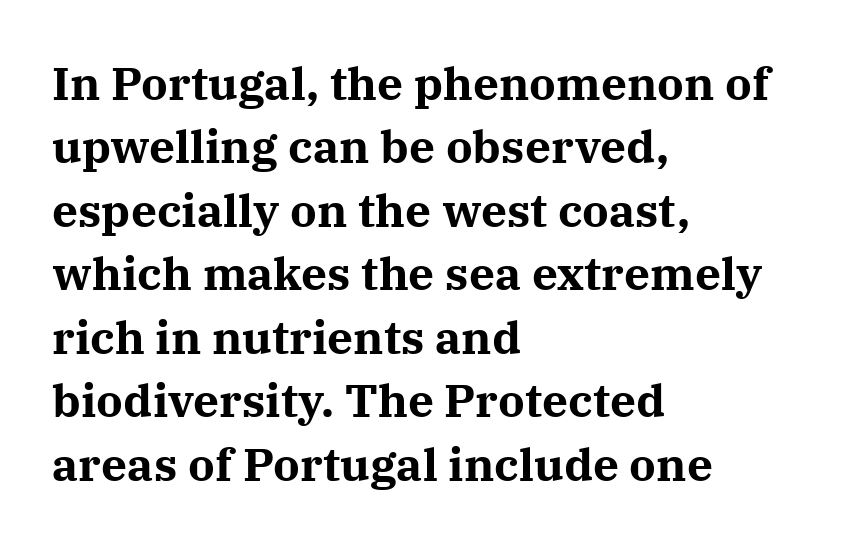
The image shows 46 px bold serif type, upright; set left-aligned, normal line spacing (1.38x), normal letter spacing, not underlined; medium stroke contrast and a medium x-height.
